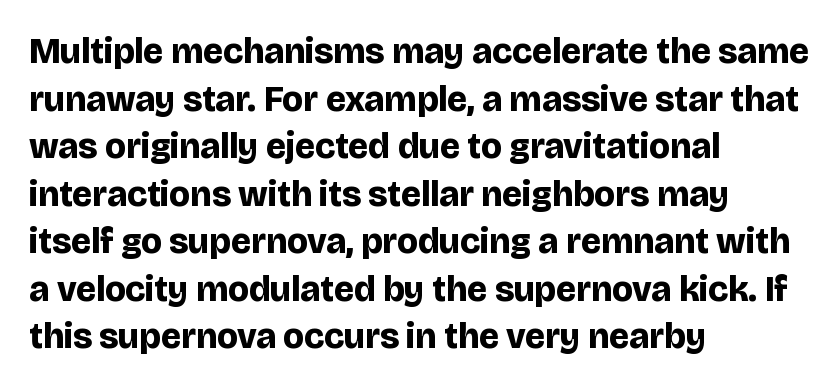
Q: Is the text bold? A: Yes.
Q: Is the text italic (slanted)? A: No, it is upright.
Q: Is the typeface a serif or a sans-serif typeface? A: Sans-serif.
Q: Is the text underlined? A: No.
Q: How is the paragraph aligned? A: Left-aligned.
Q: Is the spacing between letters normal or unusually wide? A: Normal.
Q: Is the spacing between lines tight, normal or loose? A: Normal.
Q: Width (condensed, normal, or wide)? A: Normal.
Q: Stroke contrast? A: Low.
Q: x-height? A: Large.
Q: Monospaced? A: No.
